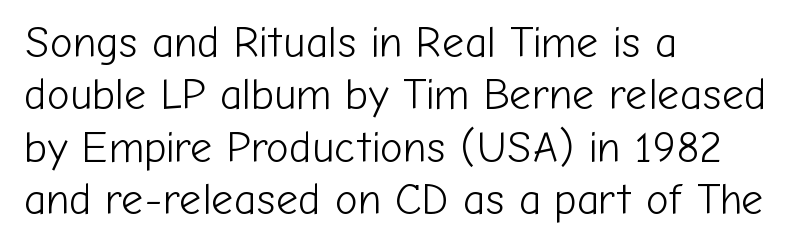
Q: Is the text bold? A: No.
Q: Is the text italic (slanted)? A: No, it is upright.
Q: Is the typeface a serif or a sans-serif typeface? A: Sans-serif.
Q: Is the text underlined? A: No.
Q: How is the paragraph aligned? A: Left-aligned.
Q: Is the spacing between letters normal or unusually wide? A: Normal.
Q: Width (condensed, normal, or wide)? A: Normal.
Q: Stroke contrast? A: Low.
Q: x-height? A: Medium.
Q: Monospaced? A: No.
